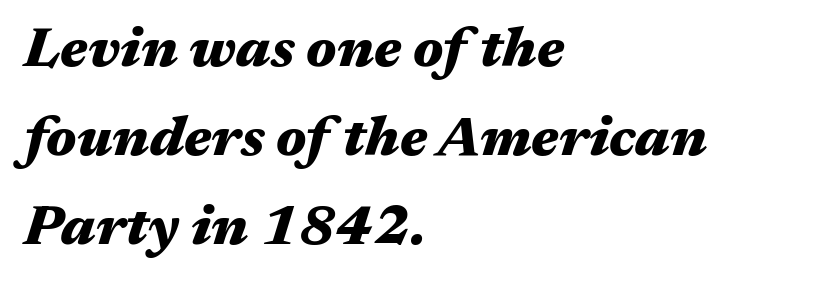
Q: Is the text bold? A: Yes.
Q: Is the text italic (slanted)? A: Yes, it leans right by about 17 degrees.
Q: Is the text underlined? A: No.
Q: How is the paragraph aligned? A: Left-aligned.
Q: Is the spacing between letters normal or unusually wide? A: Normal.
Q: Is the spacing between lines tight, normal or loose? A: Normal.
Q: Width (condensed, normal, or wide)? A: Wide.
Q: Stroke contrast? A: Medium.
Q: x-height? A: Medium.
Q: Monospaced? A: No.
